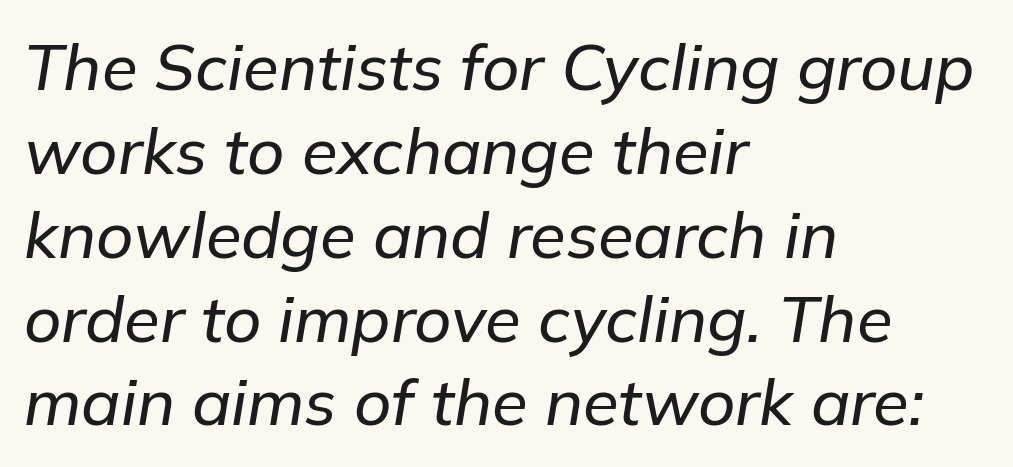
Q: Is the text italic (slanted)? A: Yes, it leans right by about 9 degrees.
Q: Is the text underlined? A: No.
Q: How is the paragraph aligned? A: Left-aligned.
Q: Is the spacing between letters normal or unusually wide? A: Normal.
Q: Is the spacing between lines tight, normal or loose? A: Normal.
Q: Width (condensed, normal, or wide)? A: Normal.
Q: Stroke contrast? A: Low.
Q: x-height? A: Medium.
Q: Monospaced? A: No.
